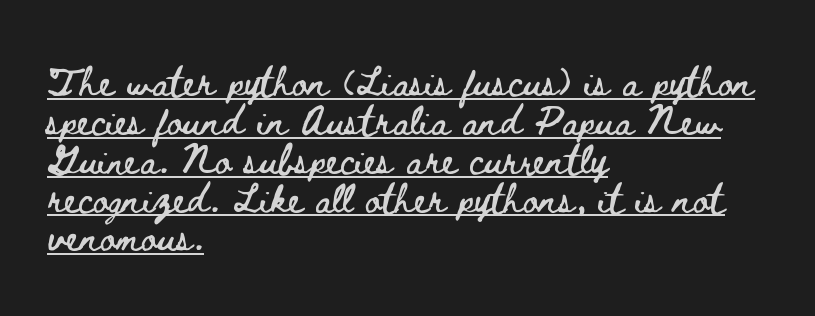
The image shows 29 px wide type; set left-aligned, normal line spacing (1.34x), normal letter spacing, underlined; low stroke contrast and a small x-height.
